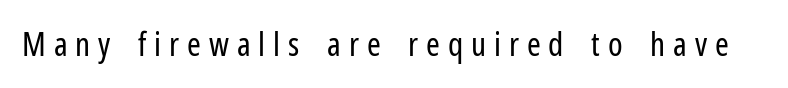
Looks like regular typesetting: each glyph gets only the width it needs. The zone under the glyphs is completely vacant. Serifs: no, the terminals of the letterforms are clean. Stems here are at most as thick as an everyday book face.
